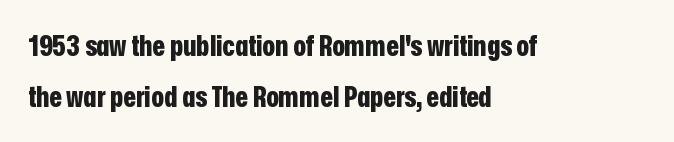
{"serif": "no", "italic": "no", "bold": "yes", "weight": "bold", "width": "condensed", "stroke_contrast": "low", "x_height": "medium", "monospaced": "no", "underline": "no", "align": "left", "line_spacing_ratio": 1.75, "letter_spacing": "normal", "letter_spacing_em": 0.0, "glyph_px": 29}
